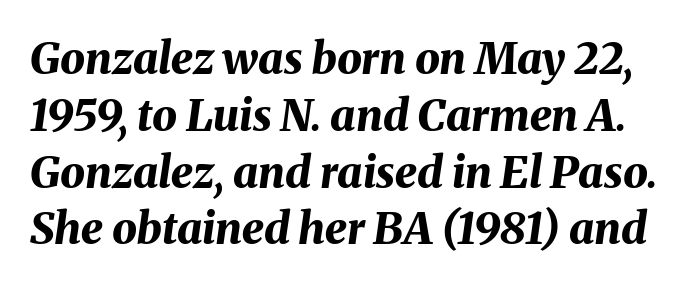
Q: Is the text bold? A: Yes.
Q: Is the text italic (slanted)? A: Yes, it leans right by about 8 degrees.
Q: Is the text underlined? A: No.
Q: Is the spacing between letters normal or unusually wide? A: Normal.
Q: Is the spacing between lines tight, normal or loose? A: Normal.
Q: Width (condensed, normal, or wide)? A: Normal.
Q: Stroke contrast? A: Medium.
Q: x-height? A: Medium.
Q: Monospaced? A: No.
